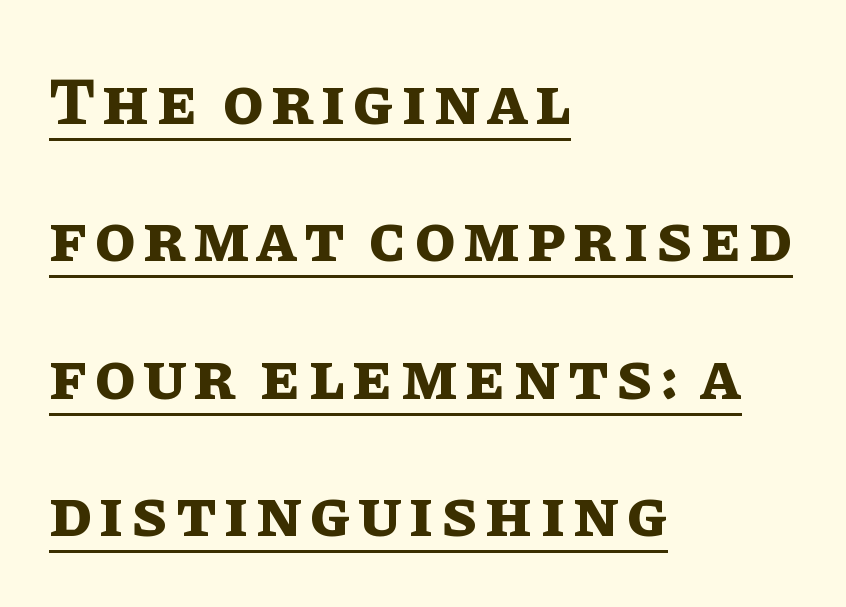
{"italic": "no", "bold": "yes", "weight": "bold", "width": "normal", "stroke_contrast": "low", "x_height": "large", "monospaced": "no", "underline": "yes", "align": "left", "line_spacing": "loose", "line_spacing_ratio": 2.05, "glyph_px": 67}
